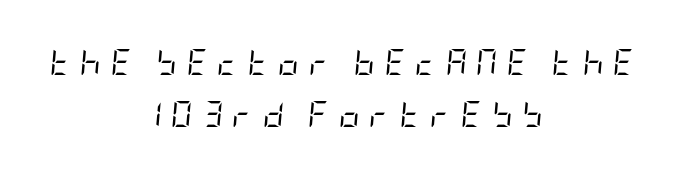
The image shows 26 px text type, italic (leaning right); set centered, loose line spacing (1.99x), unusually wide letter spacing (+0.36 em), not underlined.
